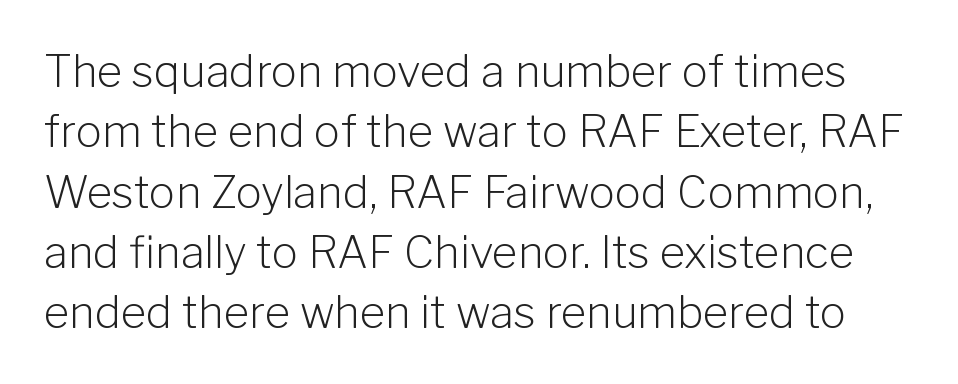
{"serif": "no", "italic": "no", "bold": "no", "weight": "light", "width": "normal", "stroke_contrast": "low", "x_height": "medium", "monospaced": "no", "underline": "no", "line_spacing": "normal", "line_spacing_ratio": 1.37, "letter_spacing": "normal", "letter_spacing_em": 0.0, "glyph_px": 44}
